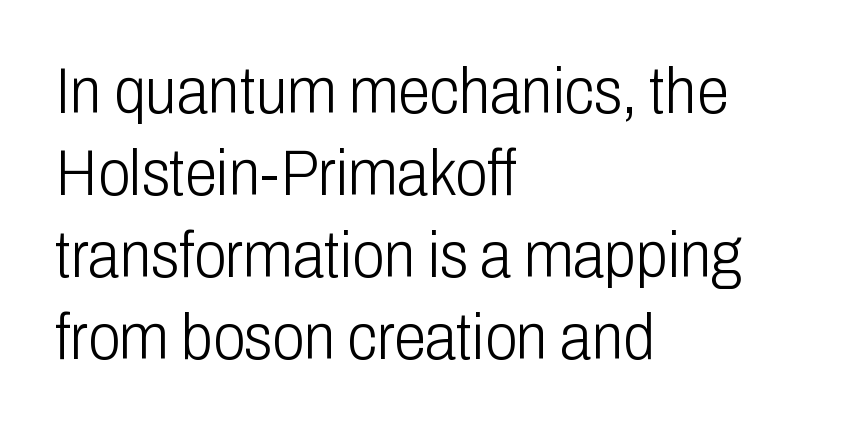
Examine the stroke ends and you'll find no serifs. A typesetter would call this proportional, since set widths differ per character. Clear beneath every line of the passage. The strokes are not fattened; the text isn't bold. If you drew a ruler down the left edge, every line would touch it. The type sits square on the baseline with zero lean.
